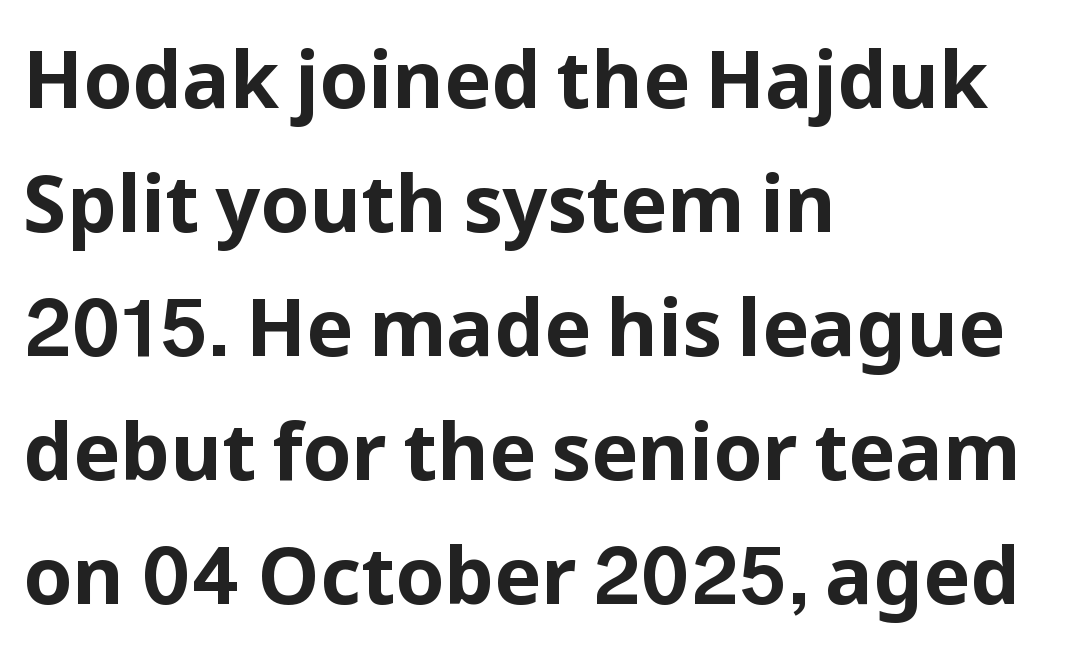
The image shows 79 px bold sans-serif type, upright; set left-aligned, normal line spacing (1.57x), normal letter spacing, not underlined; low stroke contrast and a medium x-height.
